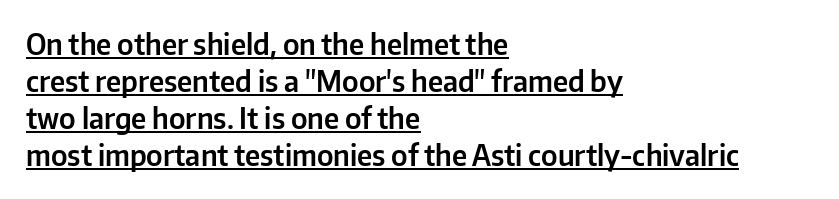
Q: Is the text italic (slanted)? A: No, it is upright.
Q: Is the typeface a serif or a sans-serif typeface? A: Sans-serif.
Q: Is the text underlined? A: Yes.
Q: How is the paragraph aligned? A: Left-aligned.
Q: Is the spacing between letters normal or unusually wide? A: Normal.
Q: Is the spacing between lines tight, normal or loose? A: Normal.
Q: Width (condensed, normal, or wide)? A: Normal.
Q: Stroke contrast? A: Low.
Q: x-height? A: Medium.
Q: Monospaced? A: No.
